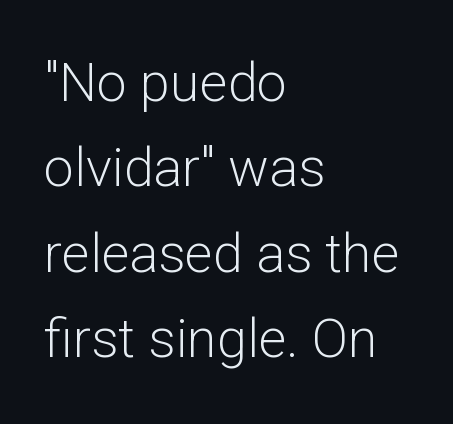
{"serif": "no", "italic": "no", "bold": "no", "weight": "light", "width": "normal", "stroke_contrast": "low", "x_height": "medium", "monospaced": "no", "underline": "no", "align": "left", "line_spacing": "normal", "line_spacing_ratio": 1.58, "letter_spacing": "normal", "letter_spacing_em": 0.0, "glyph_px": 54}
